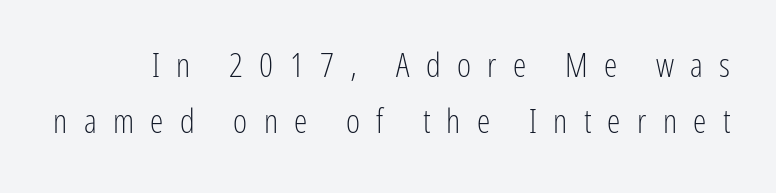
{"serif": "no", "italic": "no", "bold": "no", "weight": "light", "width": "condensed", "stroke_contrast": "low", "x_height": "medium", "monospaced": "no", "underline": "no", "line_spacing": "normal", "line_spacing_ratio": 1.64, "letter_spacing": "wide", "letter_spacing_em": 0.48, "glyph_px": 34}
